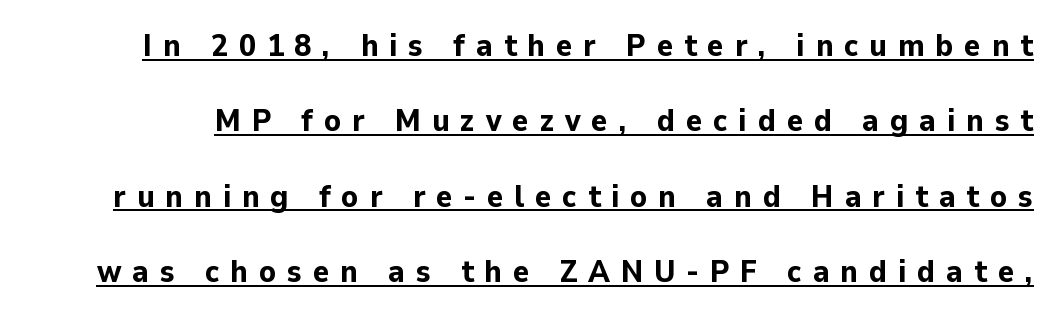
{"serif": "no", "italic": "no", "bold": "yes", "weight": "bold", "width": "normal", "stroke_contrast": "low", "x_height": "medium", "monospaced": "no", "underline": "yes", "line_spacing": "loose", "line_spacing_ratio": 2.43, "letter_spacing": "wide", "letter_spacing_em": 0.35, "glyph_px": 31}
